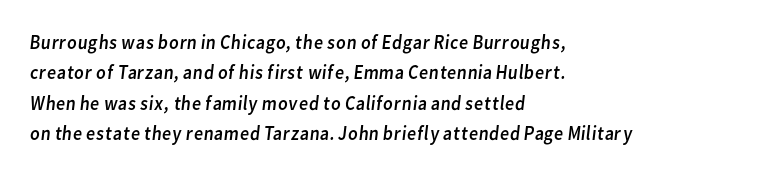
{"bold": "no", "underline": "no", "align": "left", "line_spacing": "normal", "line_spacing_ratio": 1.52, "letter_spacing": "normal", "letter_spacing_em": 0.0, "glyph_px": 20}
